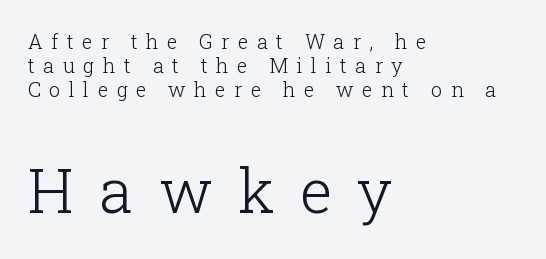
The image shows 61 px light serif type, upright; set left-aligned, line spacing 1.21x, unusually wide letter spacing (+0.42 em), not underlined; the second (bottom) block is 3.05x larger; low stroke contrast and a medium x-height.
